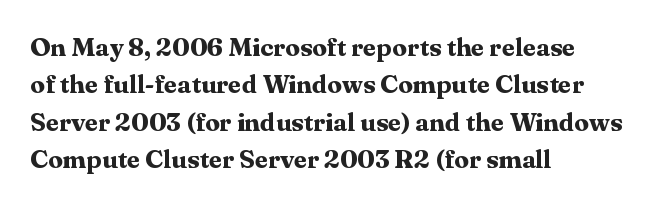
Q: Is the text bold? A: Yes.
Q: Is the text italic (slanted)? A: No, it is upright.
Q: Is the text underlined? A: No.
Q: How is the paragraph aligned? A: Left-aligned.
Q: Is the spacing between letters normal or unusually wide? A: Normal.
Q: Is the spacing between lines tight, normal or loose? A: Normal.
